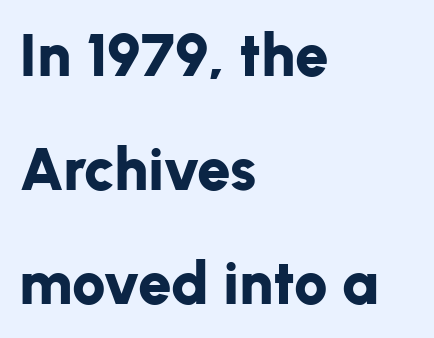
The image shows 60 px bold sans-serif type, upright; set left-aligned, loose line spacing (1.9x), normal letter spacing, not underlined; low stroke contrast and a medium x-height.
